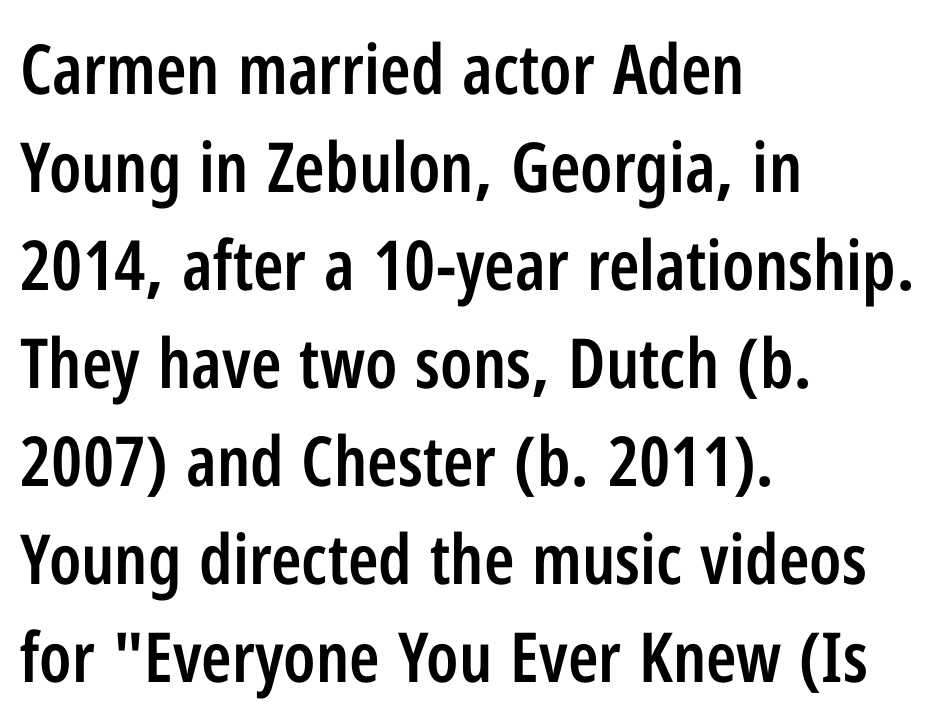
Quick note: underline off. The typography opts for an upright posture over an oblique one. These lines are rendered in a variable-pitch font. The typesetting leans somewhat heavy: a semibold.
